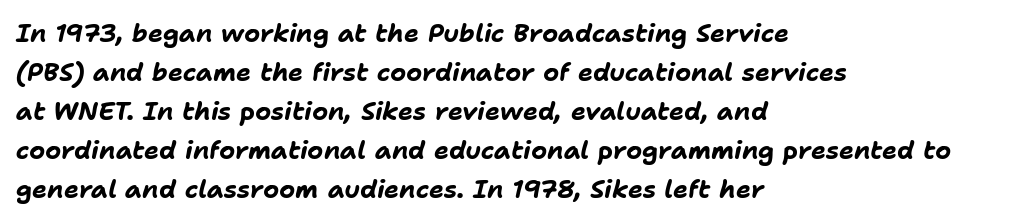
Notice how the stems are inclined rather than vertical — that's the hallmark of italics. Line spacing here is normal. These words are printed bold, with thick strokes throughout. There is no visible air inserted between adjacent glyphs. The passage is arranged the way most books set body copy — flush left. Quick note: underline off.
